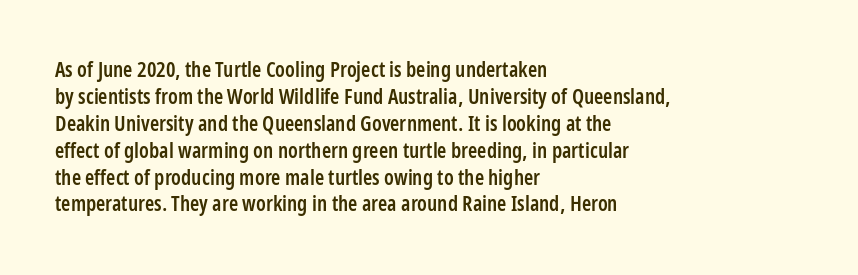
{"italic": "no", "bold": "semi", "underline": "no", "align": "left", "line_spacing": "normal", "line_spacing_ratio": 1.28, "letter_spacing": "normal", "letter_spacing_em": 0.0, "glyph_px": 21}
